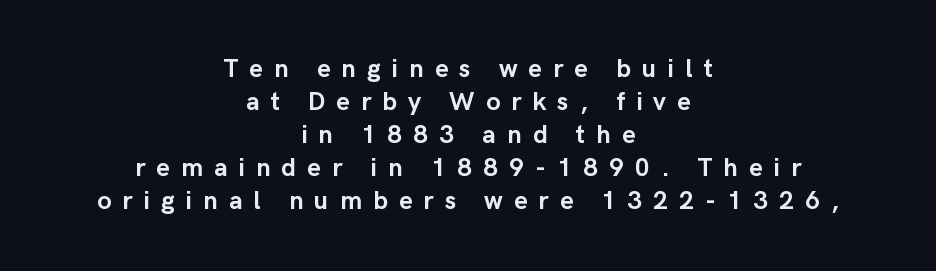
Notice how thick the strokes are: this is what a full bold looks like. Any mark beneath the type? The region is blank. In terms of letterspacing, this is a distinctly airy, spread setting. Leading matches the norm, producing a regular column.
